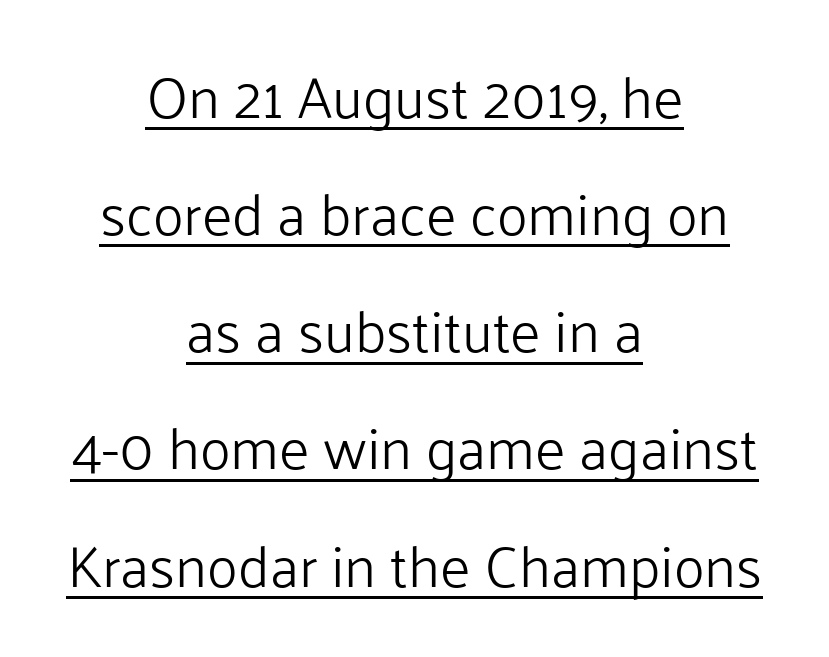
The paragraph shown floats in the horizontal middle. Underline: present. This is the regular roman posture of the typeface. The face looks like a standard text weight, possibly lighter.
